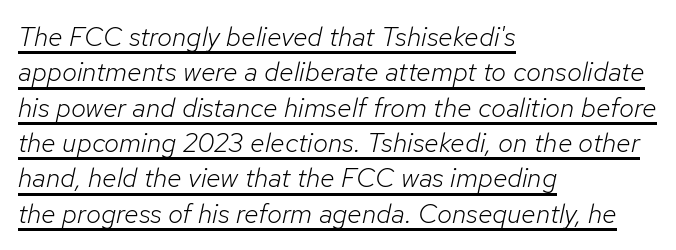
The image shows 27 px text type, italic (leaning right); set left-aligned, normal line spacing (1.31x), normal letter spacing, underlined.
